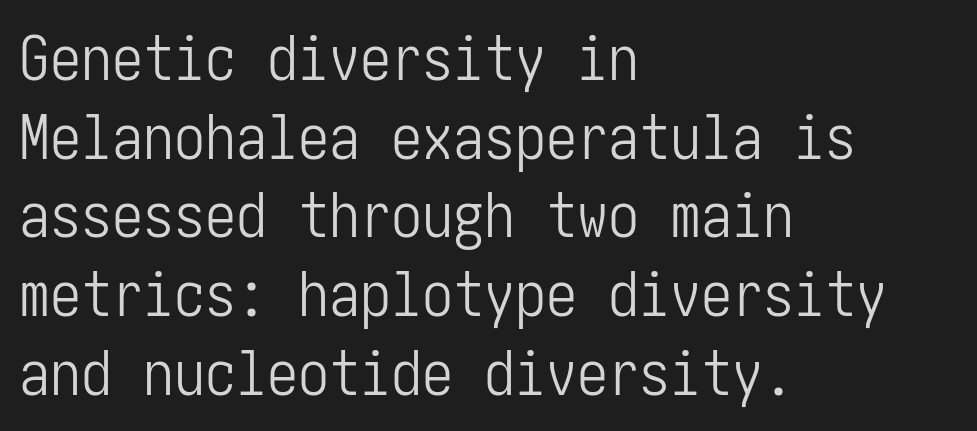
{"serif": "no", "italic": "no", "bold": "no", "weight": "light", "width": "condensed", "stroke_contrast": "low", "x_height": "medium", "underline": "no", "align": "left", "line_spacing": "normal", "line_spacing_ratio": 1.27, "letter_spacing": "normal", "letter_spacing_em": 0.0, "glyph_px": 62}
